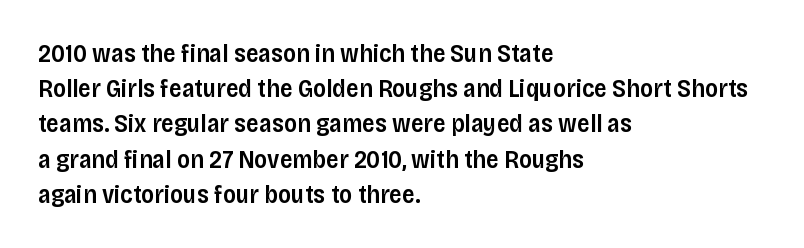
Q: Is the text bold? A: Semi-bold.
Q: Is the text italic (slanted)? A: No, it is upright.
Q: Is the text underlined? A: No.
Q: How is the paragraph aligned? A: Left-aligned.
Q: Is the spacing between letters normal or unusually wide? A: Normal.
Q: Is the spacing between lines tight, normal or loose? A: Normal.
